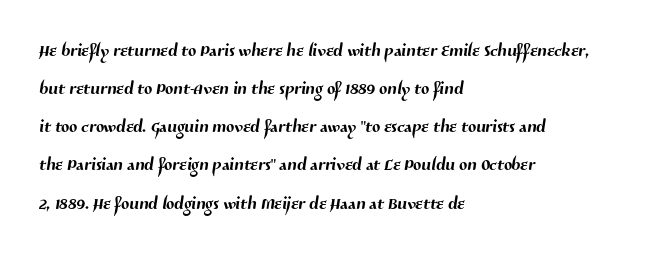
{"underline": "no", "align": "left", "line_spacing": "normal", "line_spacing_ratio": 1.59, "letter_spacing": "normal", "letter_spacing_em": 0.0, "glyph_px": 24}
